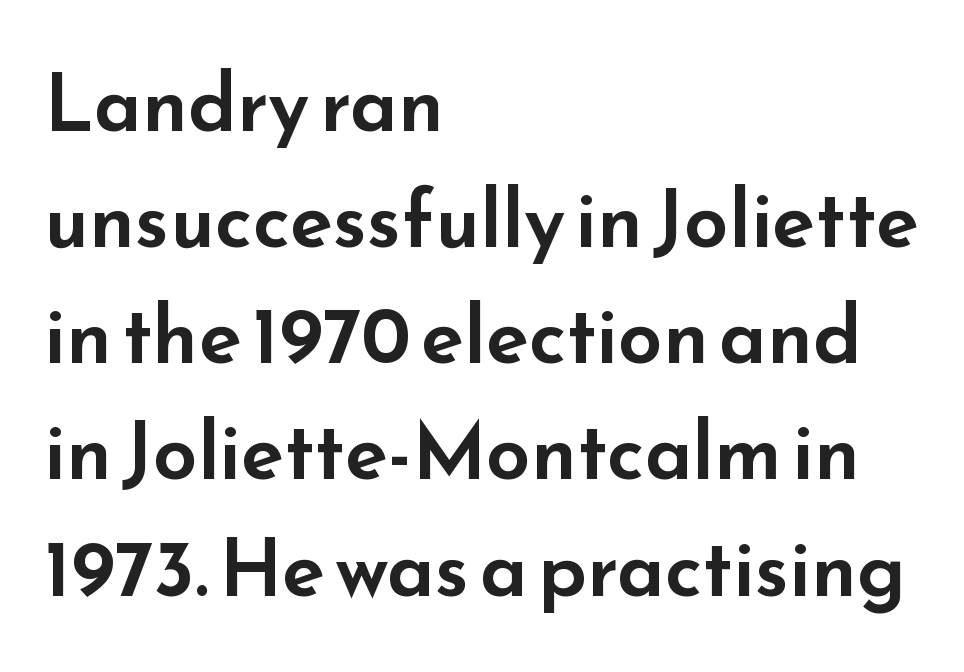
It's the straight-up-and-down kind of type. A typesetter would call this zero additional tracking. These lines are rendered in a variable-pitch font. Serifs: no, the terminals of the letterforms are clean. These lines are set flush left with a ragged right edge. The area under the type is left untouched.
